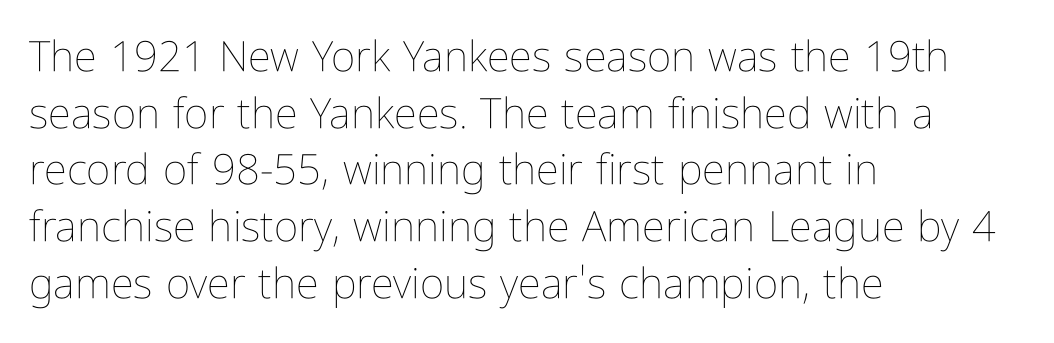
This sample is left-justified, so line endings fall wherever the words run out. These lines keep a tight, regular rhythm from letter to letter. Character widths vary here, with narrow letters taking less room than wide ones. Nobody drew a line under any word here. You can tell it's not italic because the verticals are truly vertical. Horizontal bands of white between lines are of average thickness.
